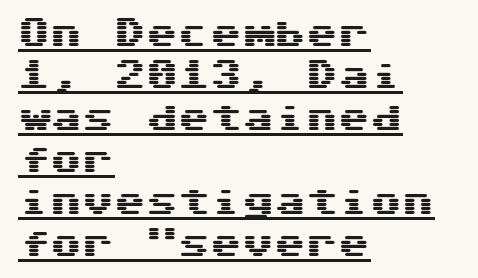
{"serif": "no", "italic": "no", "width": "wide", "stroke_contrast": "medium", "x_height": "medium", "underline": "yes", "align": "left", "line_spacing": "normal", "line_spacing_ratio": 1.31, "letter_spacing": "normal", "letter_spacing_em": 0.0, "glyph_px": 32}
